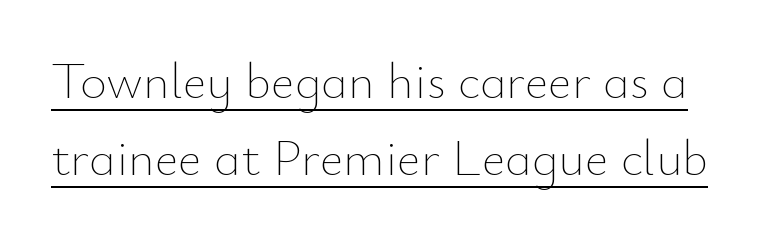
The image shows 51 px thin type, upright; set normal line spacing (1.51x), normal letter spacing, underlined; low stroke contrast and a small x-height.
